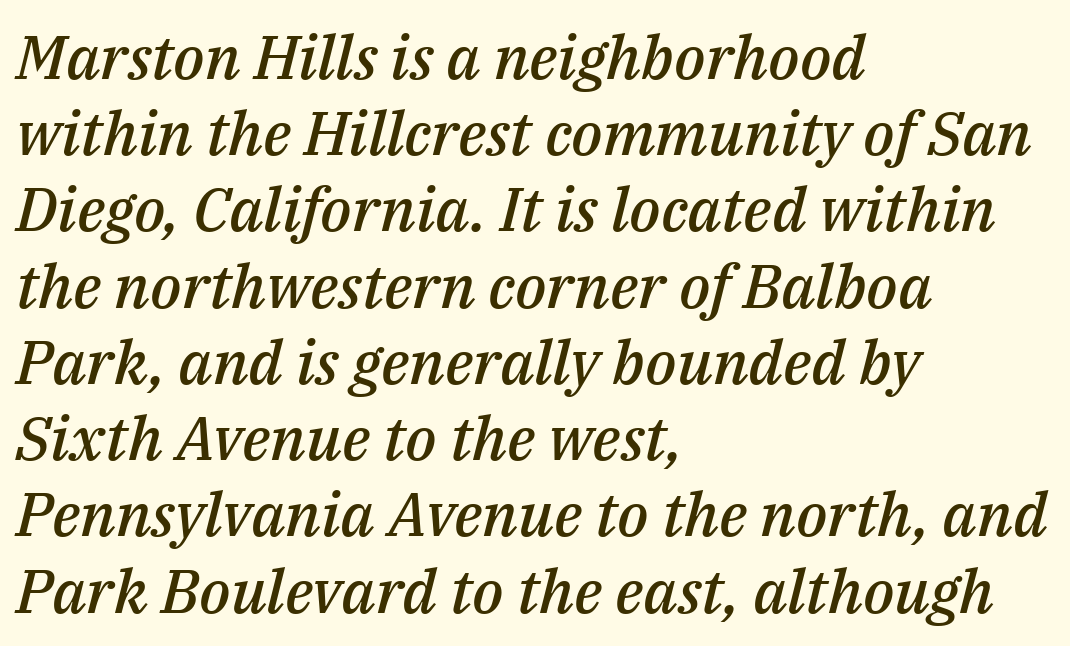
Underlining? Definitely not there. Proportional: the letters do not fall into vertical columns. Tracking here is standard; glyphs follow each other at the usual distance. The sample has been set in demibold, a notch under bold. The passage is arranged the way most books set body copy — flush left.
